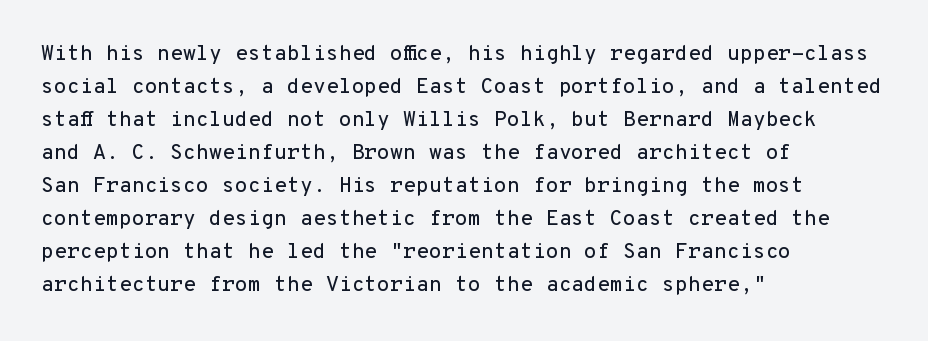
The image shows 21 px text type, upright; set left-aligned, normal line spacing (1.57x), normal letter spacing, not underlined.
